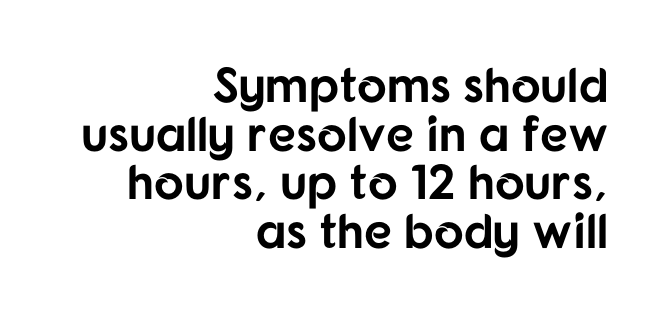
Honestly, the letter spacing is just normal — you wouldn't notice it. Strong, thick strokes mark this as bold type. The compositor pushed each line to the right boundary. A sans-serif font was chosen for this passage. You could not count columns in this text — the font is proportionally spaced. Designer's note — italics off, roman on.
